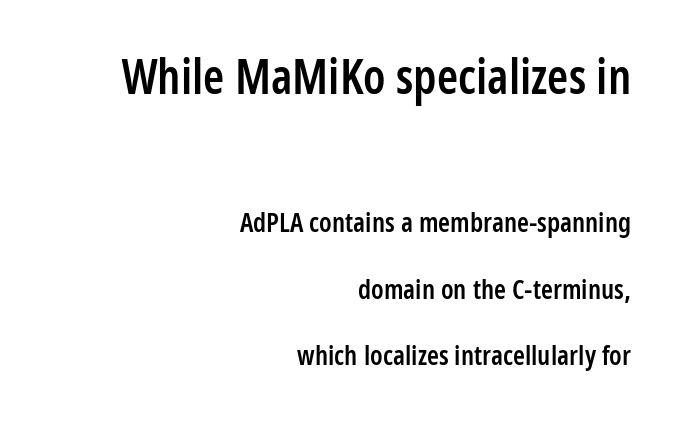
The image shows 48 px semibold, condensed sans-serif type, upright; set right-aligned, loose line spacing (2.46x), normal letter spacing, not underlined; the first (top) block is 1.78x larger; low stroke contrast and a medium x-height.
